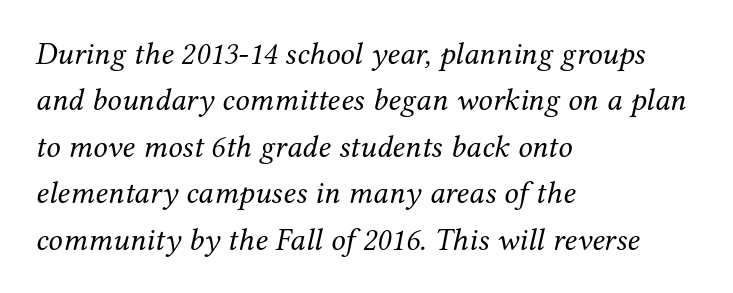
Reading down the column, the eye jumps a familiar distance to each next line. Here the designer chose a conventional face with non-uniform glyph widths. Compared with a centered layout, this one pins lines to the left instead. Summary of weight: not heavy and not bold. Serif or sans? Serif — the stroke terminals have little feet.
